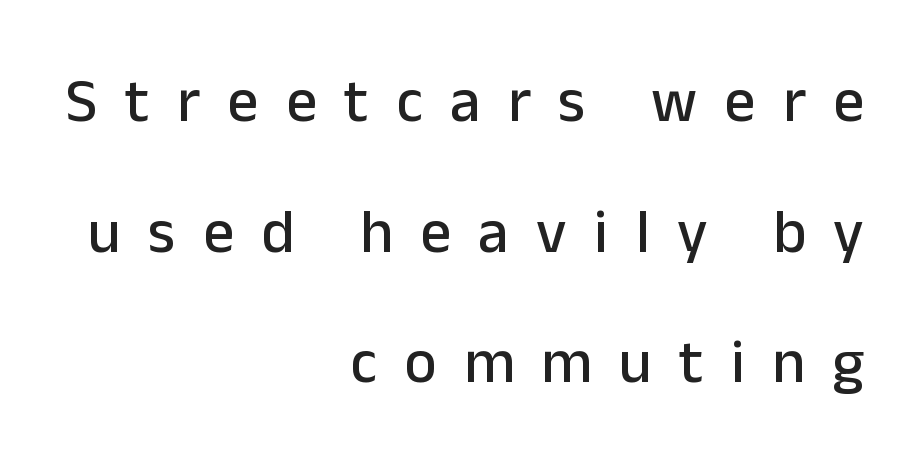
The image shows 61 px sans-serif type, upright; set right-aligned, loose line spacing (2.14x), unusually wide letter spacing (+0.45 em), not underlined; low stroke contrast and a medium x-height.
